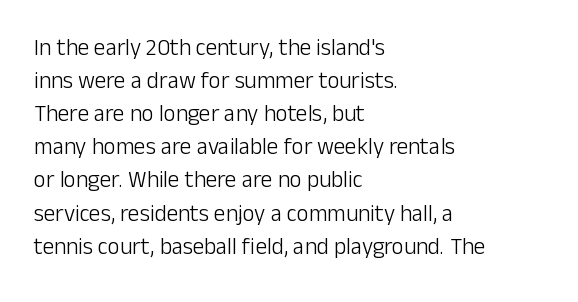
Does extra space separate the letters? No, they use regular spacing. The rendering anchors every line to the left-hand side. The axis of the letterforms is exactly vertical. These lines sit exactly where default settings would place them. Ink coverage per letter is moderate at most. Bare-footed words on every line.
